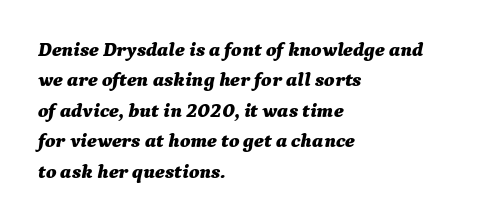
{"italic": "yes", "lean": "right", "slant_degrees": 9, "bold": "yes", "underline": "no", "align": "left", "line_spacing": "normal", "line_spacing_ratio": 1.52, "letter_spacing": "normal", "letter_spacing_em": 0.0, "glyph_px": 20}
